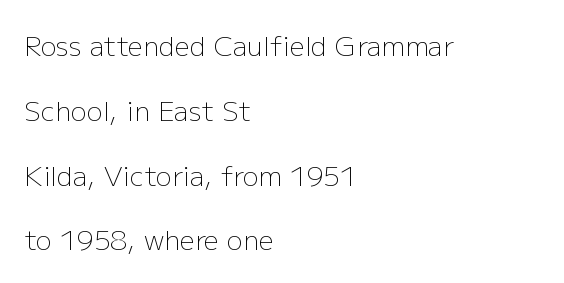
Q: Is the text bold? A: No.
Q: Is the text italic (slanted)? A: No, it is upright.
Q: Is the text underlined? A: No.
Q: How is the paragraph aligned? A: Left-aligned.
Q: Is the spacing between letters normal or unusually wide? A: Normal.
Q: Is the spacing between lines tight, normal or loose? A: Loose.
